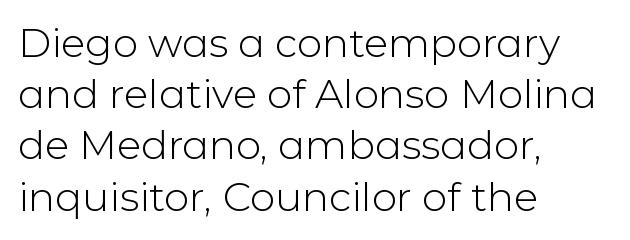
{"serif": "no", "italic": "no", "bold": "no", "weight": "light", "width": "normal", "stroke_contrast": "low", "x_height": "medium", "monospaced": "no", "underline": "no", "align": "left", "line_spacing": "normal", "line_spacing_ratio": 1.28, "letter_spacing": "normal", "letter_spacing_em": 0.0, "glyph_px": 40}
